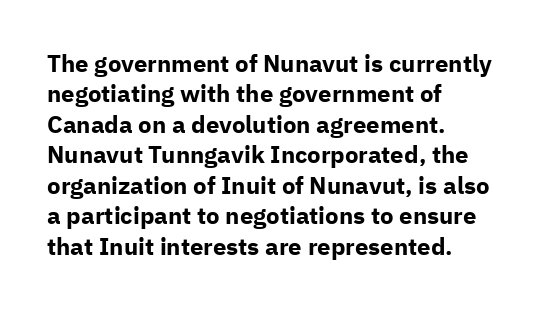
{"italic": "no", "bold": "yes", "underline": "no", "align": "left", "line_spacing": "normal", "line_spacing_ratio": 1.27, "letter_spacing": "normal", "letter_spacing_em": 0.0, "glyph_px": 24}
